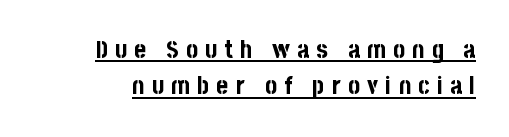
The image shows 25 px bold type, upright; set normal line spacing (1.45x), unusually wide letter spacing (+0.29 em), underlined.
